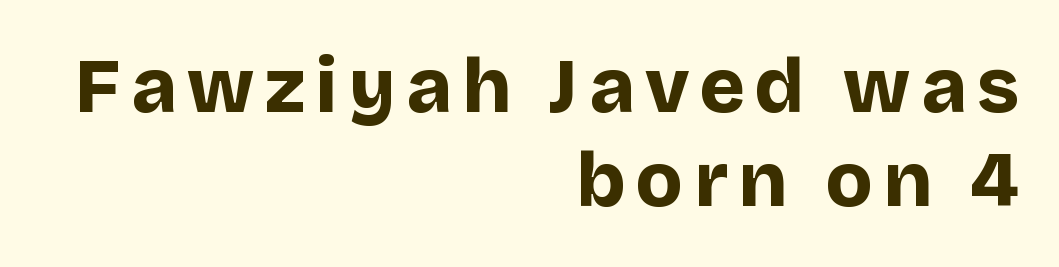
{"serif": "no", "italic": "no", "bold": "yes", "weight": "bold", "width": "normal", "stroke_contrast": "low", "x_height": "large", "monospaced": "no", "underline": "no", "align": "right", "line_spacing_ratio": 1.22, "glyph_px": 77}
